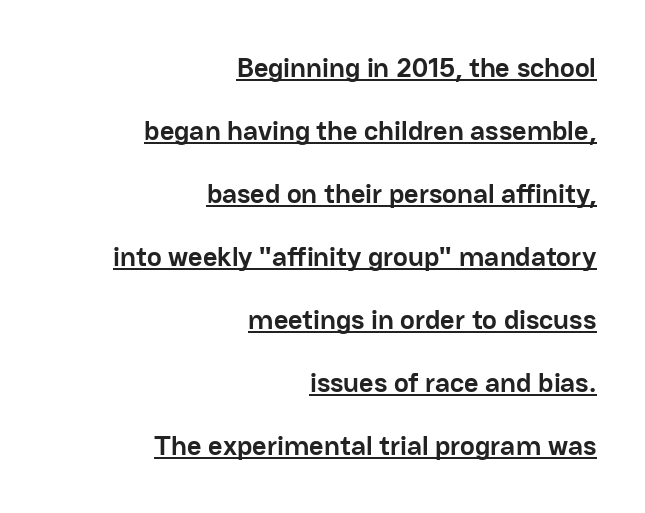
Q: Is the text bold? A: Yes.
Q: Is the text italic (slanted)? A: No, it is upright.
Q: Is the typeface a serif or a sans-serif typeface? A: Sans-serif.
Q: Is the text underlined? A: Yes.
Q: How is the paragraph aligned? A: Right-aligned.
Q: Is the spacing between letters normal or unusually wide? A: Normal.
Q: Is the spacing between lines tight, normal or loose? A: Loose.
Q: Width (condensed, normal, or wide)? A: Normal.
Q: Stroke contrast? A: Low.
Q: x-height? A: Medium.
Q: Monospaced? A: No.
